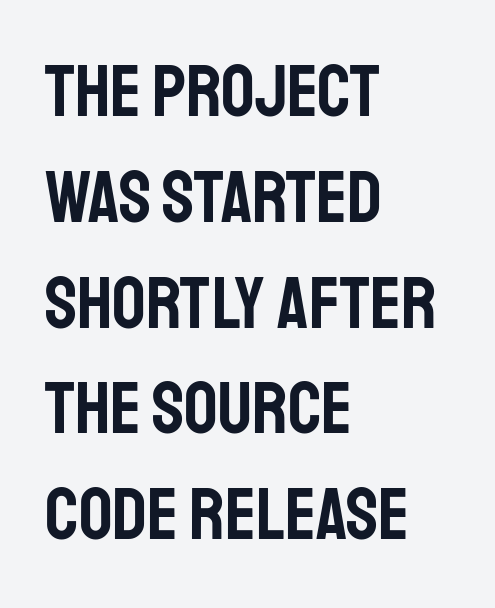
Q: Is the text italic (slanted)? A: No, it is upright.
Q: Is the typeface a serif or a sans-serif typeface? A: Sans-serif.
Q: Is the text underlined? A: No.
Q: How is the paragraph aligned? A: Left-aligned.
Q: Is the spacing between letters normal or unusually wide? A: Normal.
Q: Is the spacing between lines tight, normal or loose? A: Normal.
Q: Width (condensed, normal, or wide)? A: Condensed.
Q: Stroke contrast? A: Low.
Q: x-height? A: Large.
Q: Monospaced? A: No.
